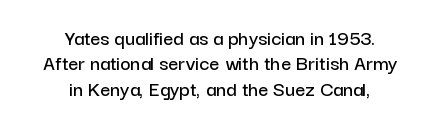
Q: Is the text italic (slanted)? A: No, it is upright.
Q: Is the text underlined? A: No.
Q: How is the paragraph aligned? A: Centered.
Q: Is the spacing between letters normal or unusually wide? A: Normal.
Q: Is the spacing between lines tight, normal or loose? A: Tight.
